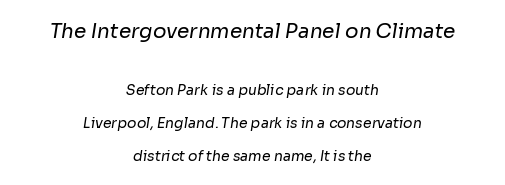
Q: Is the text bold? A: No.
Q: Is the text underlined? A: No.
Q: How is the paragraph aligned? A: Centered.
Q: Is the spacing between letters normal or unusually wide? A: Normal.
Q: Is the spacing between lines tight, normal or loose? A: Loose.
Q: Which block of text is set in a larger size, the first (top) or the second (bottom)? A: The first (top) one.
